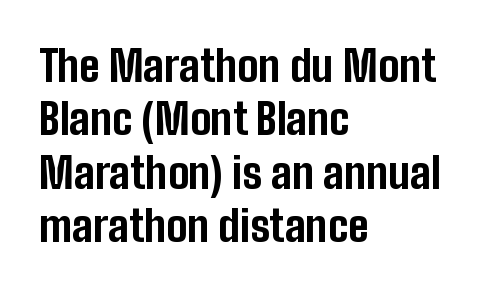
{"serif": "no", "italic": "no", "bold": "yes", "weight": "bold", "width": "condensed", "stroke_contrast": "low", "x_height": "medium", "monospaced": "no", "underline": "no", "align": "left", "line_spacing_ratio": 1.24, "letter_spacing": "normal", "letter_spacing_em": 0.0, "glyph_px": 43}
